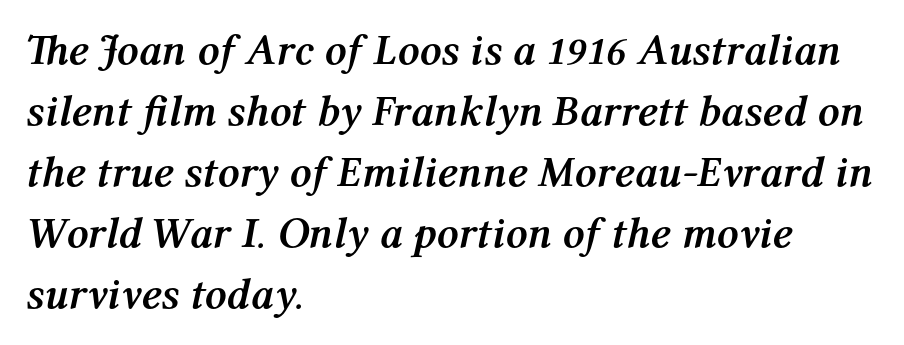
A full-strength bold gives these letters their thick strokes. A typesetter would call this zero additional tracking. Leading: standard. Every character sits at an angle, as italics do. Notice how the passage keeps a crisp vertical edge on the left only. The face used here is proportionally spaced, like ordinary book or web type.
